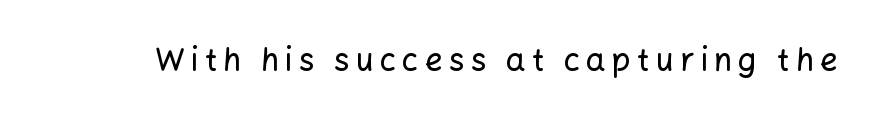
{"serif": "no", "italic": "no", "width": "normal", "stroke_contrast": "low", "x_height": "medium", "monospaced": "no", "underline": "no", "letter_spacing": "wide", "letter_spacing_em": 0.2, "glyph_px": 31}
